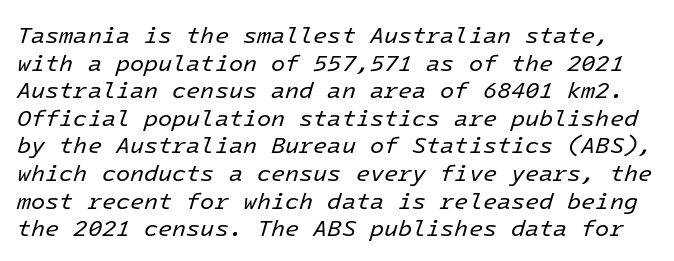
Q: Is the text bold? A: No.
Q: Is the text italic (slanted)? A: Yes, it leans right by about 16 degrees.
Q: Is the text underlined? A: No.
Q: Is the spacing between letters normal or unusually wide? A: Normal.
